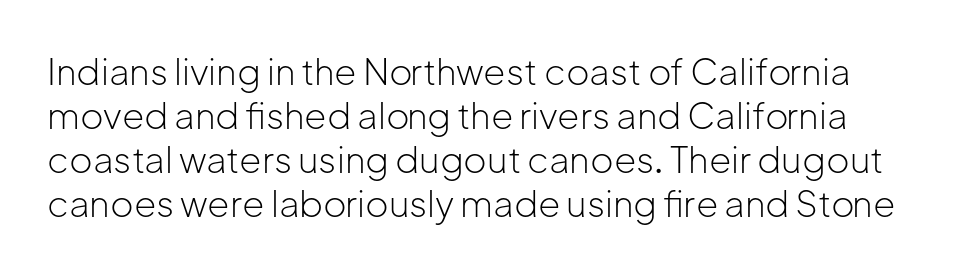
The font sits on the lighter half of the weight spectrum, regular included. If you drew a line through each stem, it would be perfectly vertical. Nobody touched the tracking dial on this one. Character widths vary here, with narrow letters taking less room than wide ones. The area under the type is left untouched.
